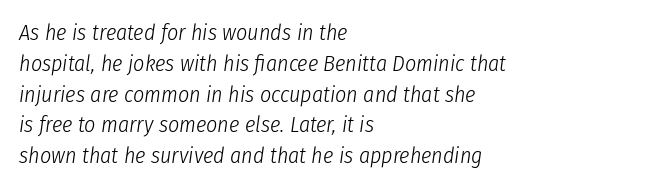
Q: Is the text bold? A: No.
Q: Is the text italic (slanted)? A: Yes, it leans right by about 8 degrees.
Q: Is the text underlined? A: No.
Q: How is the paragraph aligned? A: Left-aligned.
Q: Is the spacing between letters normal or unusually wide? A: Normal.
Q: Is the spacing between lines tight, normal or loose? A: Normal.
